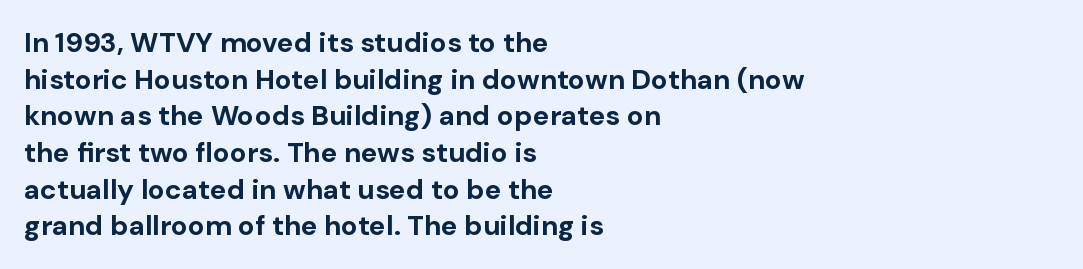
Q: Is the text bold? A: Yes.
Q: Is the text italic (slanted)? A: No, it is upright.
Q: Is the typeface a serif or a sans-serif typeface? A: Sans-serif.
Q: Is the text underlined? A: No.
Q: How is the paragraph aligned? A: Left-aligned.
Q: Is the spacing between letters normal or unusually wide? A: Normal.
Q: Is the spacing between lines tight, normal or loose? A: Normal.
Q: Width (condensed, normal, or wide)? A: Normal.
Q: Stroke contrast? A: Low.
Q: x-height? A: Medium.
Q: Monospaced? A: No.
